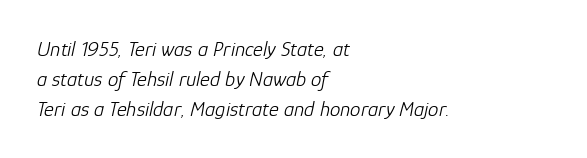
The image shows 21 px text type, italic (leaning right); set left-aligned, normal line spacing (1.42x), normal letter spacing, not underlined.
